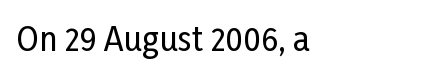
The image shows 32 px condensed sans-serif type, upright; set normal letter spacing, not underlined; low stroke contrast and a medium x-height.
